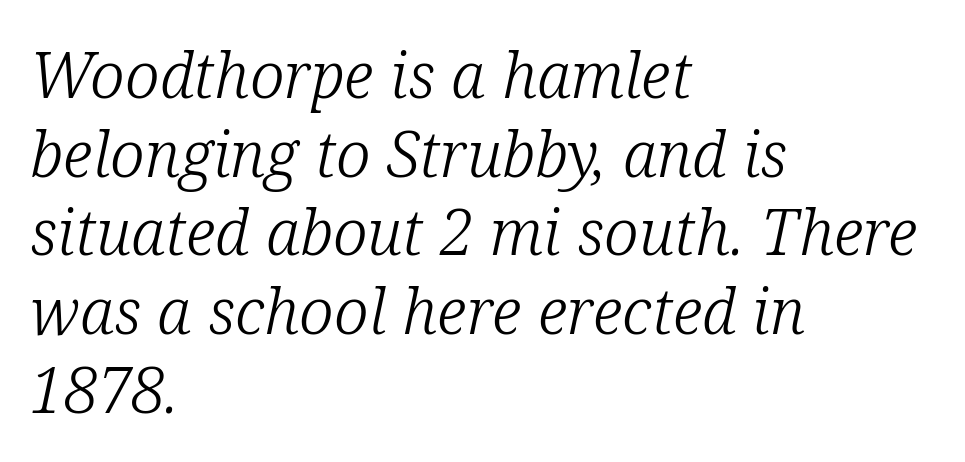
{"serif": "yes", "italic": "yes", "lean": "right", "slant_degrees": 12, "bold": "no", "weight": "light", "width": "normal", "stroke_contrast": "low", "x_height": "medium", "monospaced": "no", "underline": "no", "align": "left", "line_spacing": "normal", "line_spacing_ratio": 1.25, "letter_spacing": "normal", "letter_spacing_em": 0.0, "glyph_px": 63}
